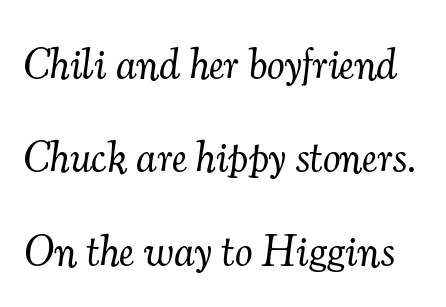
Q: Is the text bold? A: No.
Q: Is the text italic (slanted)? A: Yes, it leans right by about 7 degrees.
Q: Is the typeface a serif or a sans-serif typeface? A: Serif.
Q: Is the text underlined? A: No.
Q: Is the spacing between letters normal or unusually wide? A: Normal.
Q: Is the spacing between lines tight, normal or loose? A: Loose.
Q: Width (condensed, normal, or wide)? A: Normal.
Q: Stroke contrast? A: Medium.
Q: x-height? A: Small.
Q: Monospaced? A: No.
